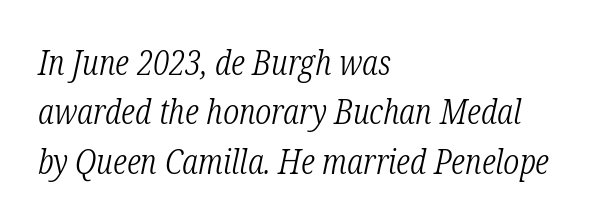
The image shows 34 px light, condensed serif type, italic (leaning right); set left-aligned, normal line spacing (1.45x), normal letter spacing, not underlined; low stroke contrast and a medium x-height.
